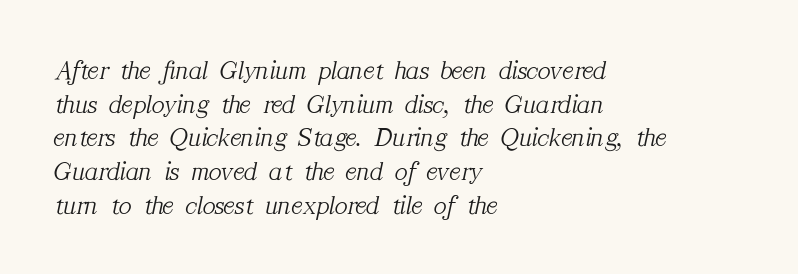
{"italic": "yes", "lean": "right", "slant_degrees": 12, "bold": "no", "underline": "no", "align": "left", "line_spacing": "normal", "line_spacing_ratio": 1.25, "letter_spacing": "normal", "letter_spacing_em": 0.0, "glyph_px": 27}
